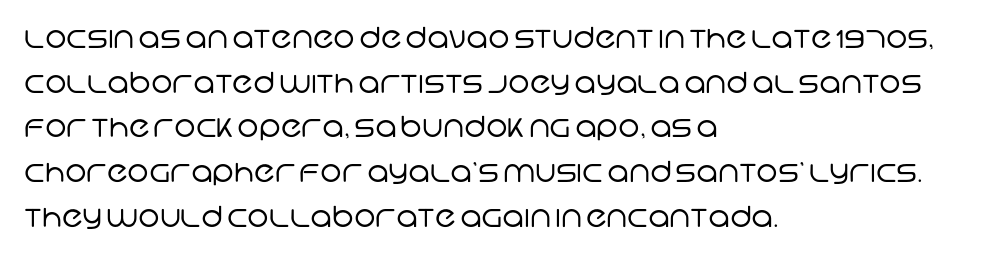
{"serif": "no", "bold": "no", "weight": "regular", "width": "normal", "stroke_contrast": "low", "x_height": "large", "monospaced": "no", "underline": "no", "align": "left", "line_spacing": "normal", "line_spacing_ratio": 1.54, "letter_spacing": "normal", "letter_spacing_em": 0.0, "glyph_px": 29}
